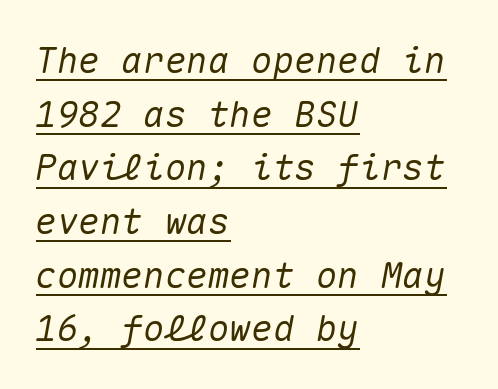
Does the copy run flush right? No — it runs flush left. The specimen includes a rule beneath the text block's lines. A typesetter would mark this as italic. Think of a typewriter: that constant character pitch is what you see here. This sample uses plain, unmodified letter spacing. Compared with typical paragraphs, the rows here are spaced about the same.
